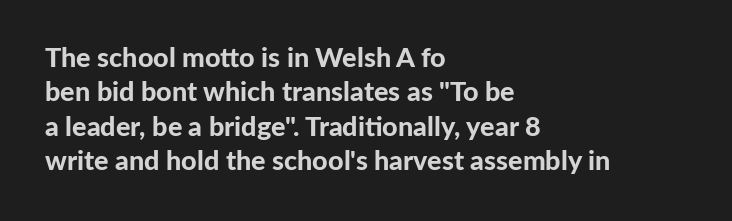
A typesetter would mark this as roman, not italic. Does the copy run flush right? No — it runs flush left. These words are printed bold, with thick strokes throughout. Successive baselines arrive at the customary interval. Caption: standard tracking, unaltered.
